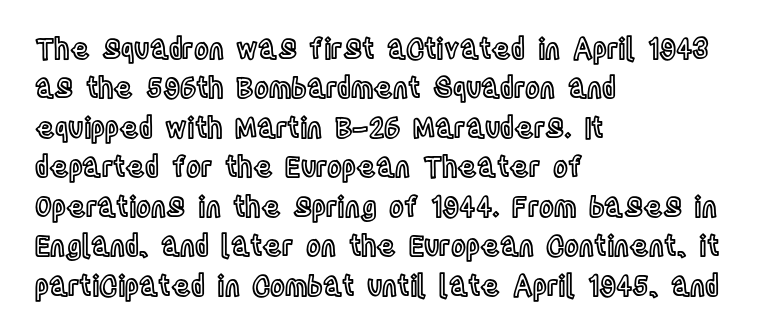
Casual observation: everything's shoved over to the left. A typesetter would call this proportional, since set widths differ per character. The letters stand straight up with perfectly vertical stems. Short note: letters normally spaced. Lines of text with bare space underneath.
